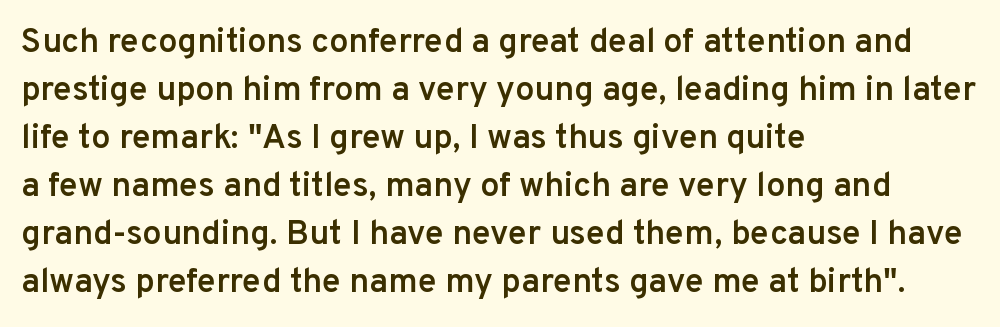
{"serif": "no", "italic": "no", "bold": "semi", "weight": "semibold", "width": "normal", "stroke_contrast": "low", "x_height": "medium", "monospaced": "no", "underline": "no", "align": "left", "line_spacing": "normal", "line_spacing_ratio": 1.41, "letter_spacing": "normal", "letter_spacing_em": 0.0, "glyph_px": 34}
